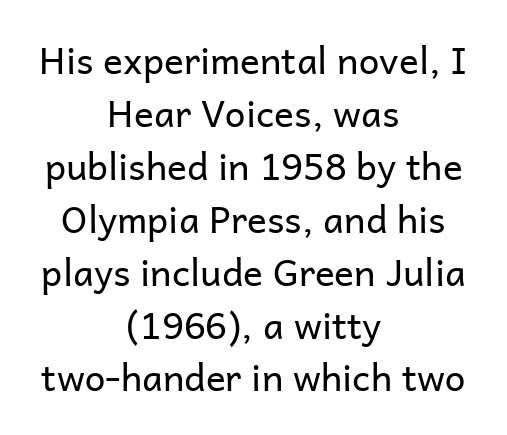
Short note: letters normally spaced. In terms of letterform style, serifs are entirely absent. Character widths vary here, with narrow letters taking less room than wide ones. No letter is thick-stroked: the sample isn't bold. Every character sits straight up, as roman type does.
